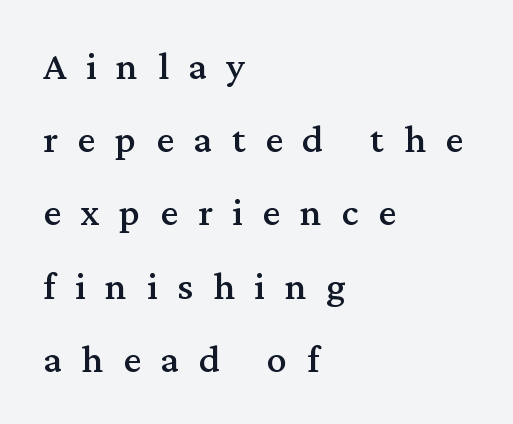
Q: Is the text italic (slanted)? A: No, it is upright.
Q: Is the typeface a serif or a sans-serif typeface? A: Serif.
Q: Is the text underlined? A: No.
Q: How is the paragraph aligned? A: Left-aligned.
Q: Is the spacing between letters normal or unusually wide? A: Unusually wide.
Q: Width (condensed, normal, or wide)? A: Normal.
Q: Stroke contrast? A: Medium.
Q: x-height? A: Medium.
Q: Monospaced? A: No.
